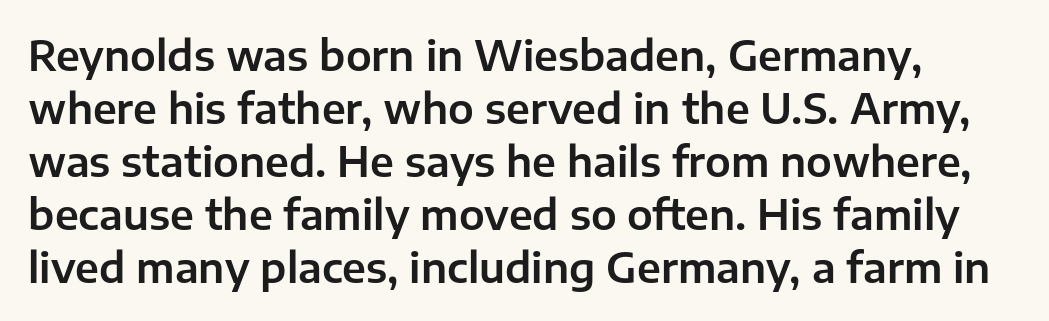
The image shows 41 px sans-serif type, upright; set normal line spacing (1.29x), normal letter spacing, not underlined; low stroke contrast and a medium x-height.
